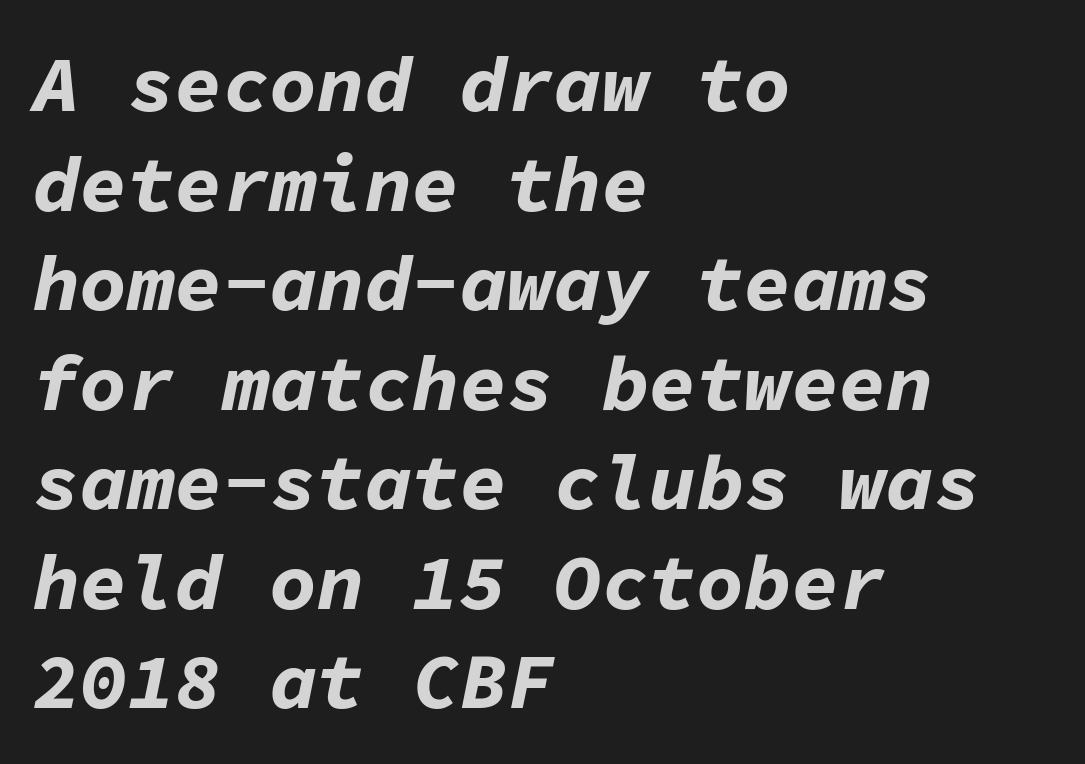
What stands out about the letter spacing? Nothing — it is the standard amount. Only glyphs here, with clear space below each row. All the whitespace from short lines collects on the right. Here the designer chose a console-style face with uniform glyph widths.
